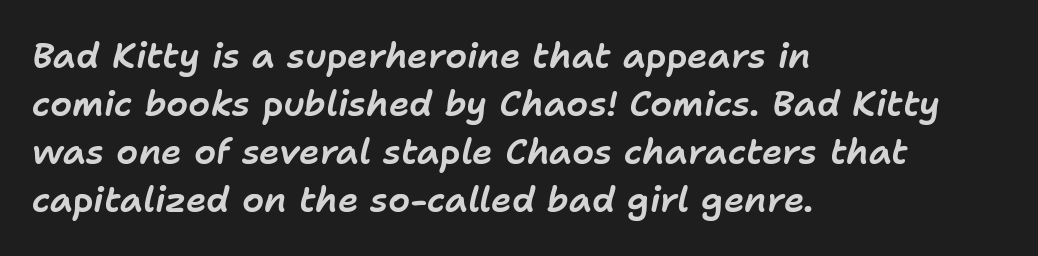
Each new line begins a customary step beneath the previous one. Letter spacing: default. Underlining? Definitely not there. Does the lettering tilt? It does — this is italic.
